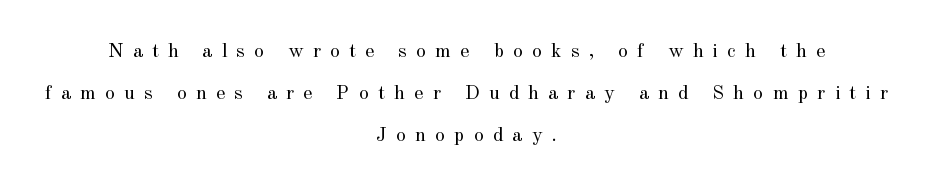
{"italic": "no", "bold": "no", "underline": "no", "align": "center", "line_spacing": "loose", "line_spacing_ratio": 2.11, "letter_spacing": "wide", "letter_spacing_em": 0.46, "glyph_px": 20}
